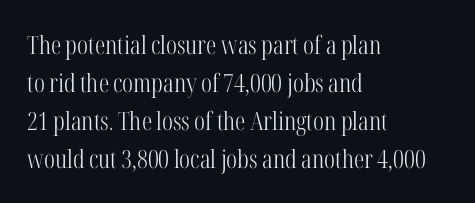
{"italic": "no", "bold": "no", "underline": "no", "align": "left", "line_spacing": "normal", "line_spacing_ratio": 1.52, "letter_spacing": "normal", "letter_spacing_em": 0.0, "glyph_px": 25}
